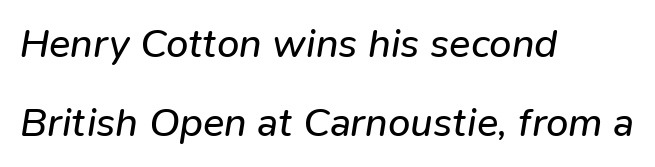
The image shows 40 px regular-weight type, italic (leaning right); set left-aligned, loose line spacing (1.97x), normal letter spacing, not underlined; low stroke contrast and a medium x-height.
